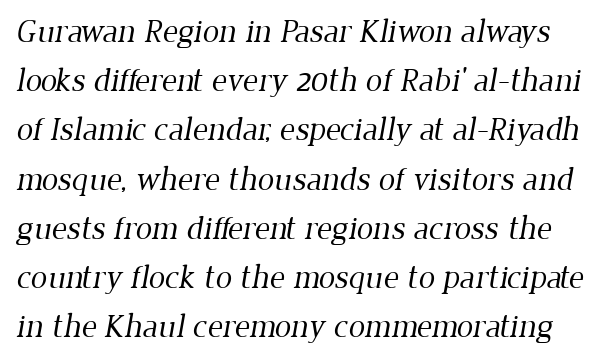
You can tell from the footed stems that serif type was used. Descenders are the only things crossing below the line. The typeface has the unassuming heft of standard copy or less. There is no visible air inserted between adjacent glyphs. This block has exactly the height ordinary leading produces.
